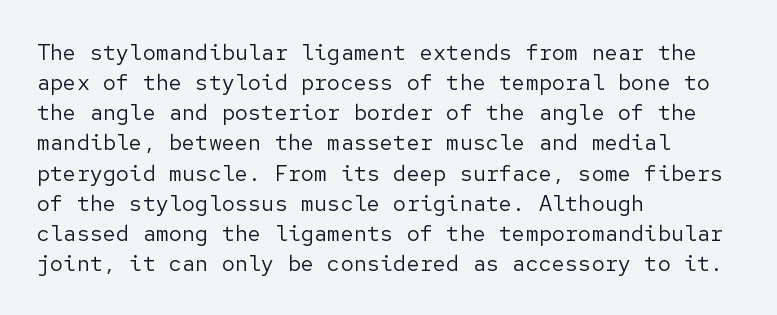
The image shows 22 px text type, upright; set left-aligned, normal line spacing (1.37x), normal letter spacing, not underlined.
